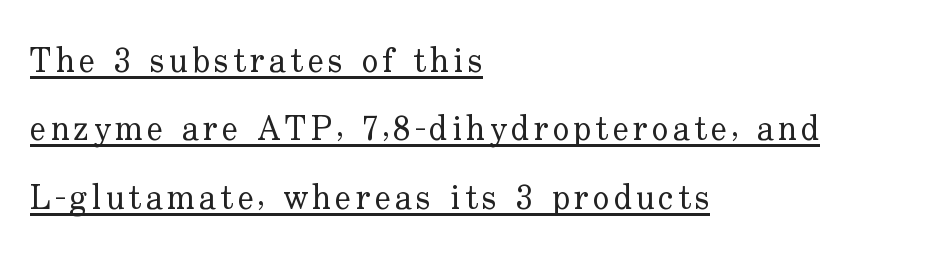
{"serif": "yes", "italic": "no", "bold": "no", "weight": "regular", "width": "normal", "stroke_contrast": "low", "x_height": "small", "monospaced": "no", "underline": "yes", "align": "left", "line_spacing": "loose", "line_spacing_ratio": 2.01, "glyph_px": 34}
